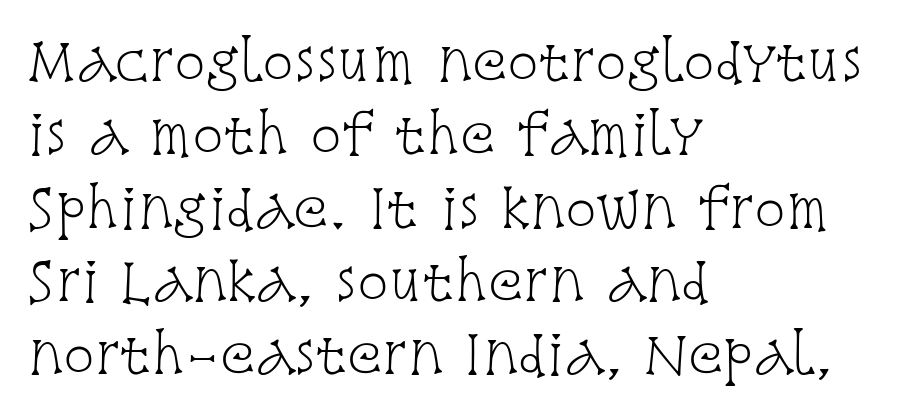
Q: Is the text bold? A: No.
Q: Is the text italic (slanted)? A: No, it is upright.
Q: Is the typeface a serif or a sans-serif typeface? A: Serif.
Q: Is the text underlined? A: No.
Q: How is the paragraph aligned? A: Left-aligned.
Q: Is the spacing between letters normal or unusually wide? A: Normal.
Q: Is the spacing between lines tight, normal or loose? A: Normal.
Q: Width (condensed, normal, or wide)? A: Condensed.
Q: Stroke contrast? A: Low.
Q: x-height? A: Large.
Q: Monospaced? A: No.
